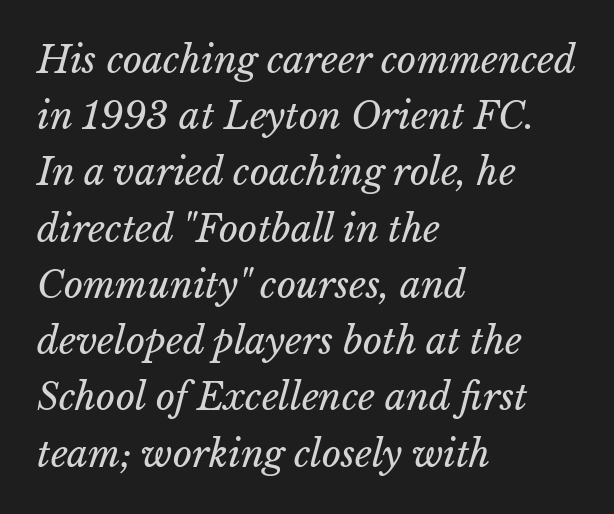
Q: Is the text bold? A: No.
Q: Is the text underlined? A: No.
Q: How is the paragraph aligned? A: Left-aligned.
Q: Is the spacing between letters normal or unusually wide? A: Normal.
Q: Is the spacing between lines tight, normal or loose? A: Normal.
Q: Width (condensed, normal, or wide)? A: Normal.
Q: Stroke contrast? A: Low.
Q: x-height? A: Medium.
Q: Monospaced? A: No.
